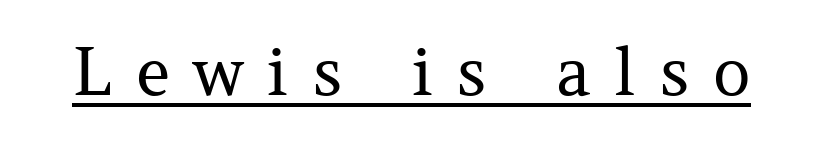
Q: Is the text bold? A: No.
Q: Is the text italic (slanted)? A: No, it is upright.
Q: Is the typeface a serif or a sans-serif typeface? A: Serif.
Q: Is the text underlined? A: Yes.
Q: Is the spacing between letters normal or unusually wide? A: Unusually wide.
Q: Width (condensed, normal, or wide)? A: Normal.
Q: Stroke contrast? A: Medium.
Q: x-height? A: Medium.
Q: Monospaced? A: No.
